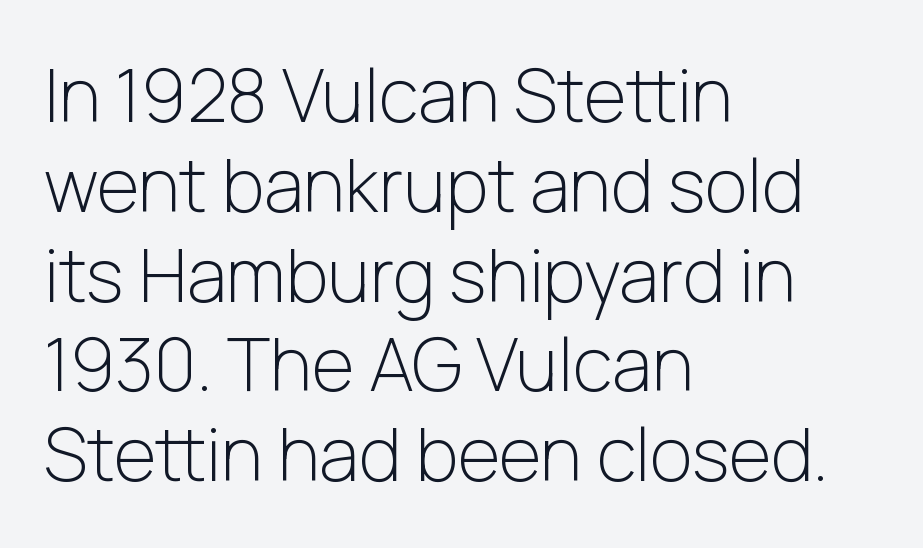
Q: Is the text bold? A: No.
Q: Is the text italic (slanted)? A: No, it is upright.
Q: Is the typeface a serif or a sans-serif typeface? A: Sans-serif.
Q: Is the text underlined? A: No.
Q: How is the paragraph aligned? A: Left-aligned.
Q: Is the spacing between letters normal or unusually wide? A: Normal.
Q: Width (condensed, normal, or wide)? A: Normal.
Q: Stroke contrast? A: Low.
Q: x-height? A: Medium.
Q: Monospaced? A: No.
